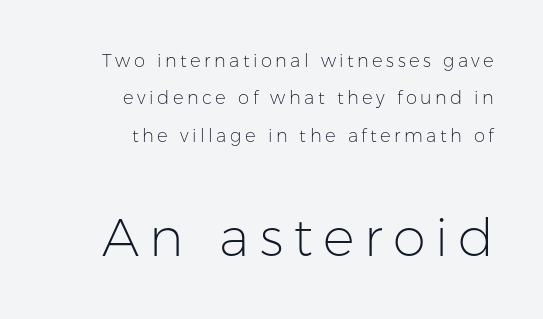
{"serif": "no", "italic": "no", "bold": "no", "weight": "light", "width": "normal", "stroke_contrast": "low", "x_height": "medium", "monospaced": "no", "underline": "no", "align": "right", "line_spacing": "loose", "line_spacing_ratio": 2.08, "larger_block": "second", "size_ratio": 2.94, "glyph_px": 53}
